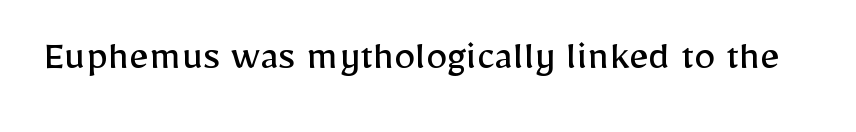
The image shows 43 px regular-weight sans-serif type, upright; set normal letter spacing, not underlined; low stroke contrast and a medium x-height.
